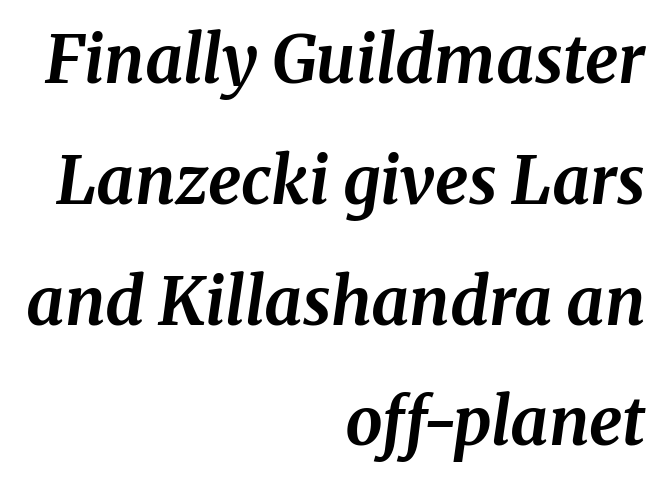
Words float on clear page, feet unadorned. The font family rendered here belongs to the serif group. Emphasis-style slanted type is in use. Nobody touched the tracking dial on this one. The rag falls on the left side of this text block.
